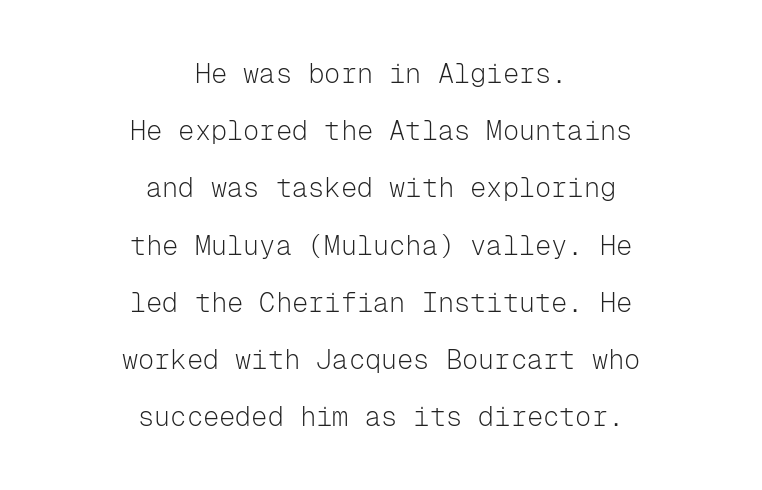
The image shows 27 px text type, upright; set centered, loose line spacing (2.12x), normal letter spacing, not underlined.
